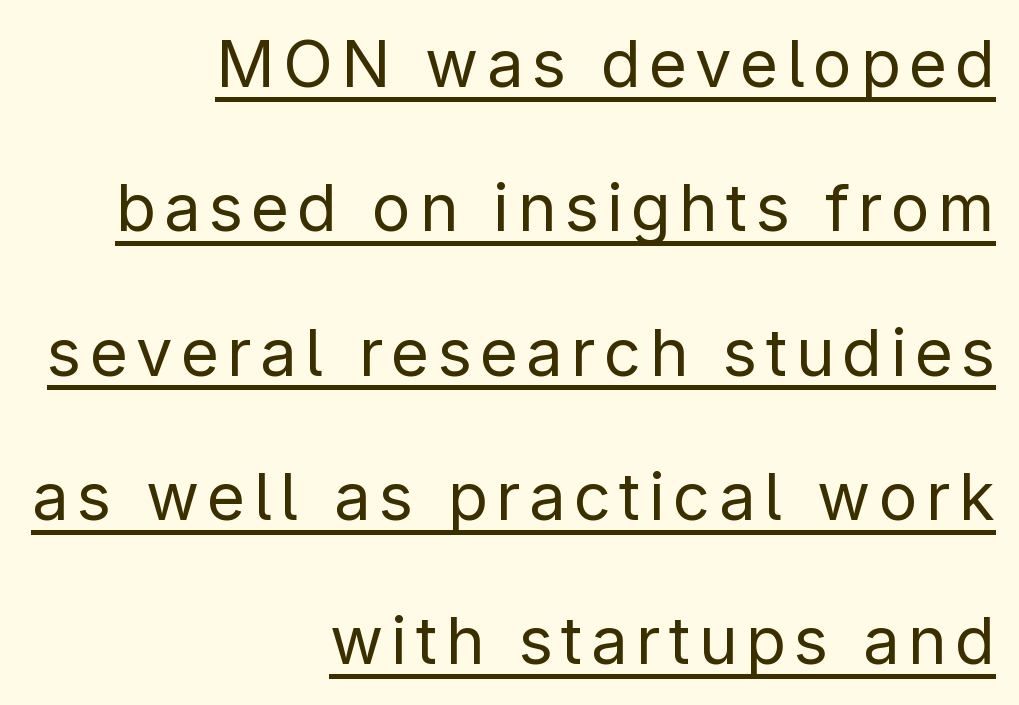
{"serif": "no", "italic": "no", "bold": "no", "weight": "regular", "width": "normal", "stroke_contrast": "low", "x_height": "medium", "monospaced": "no", "underline": "yes", "align": "right", "line_spacing": "loose", "line_spacing_ratio": 2.22, "glyph_px": 65}
